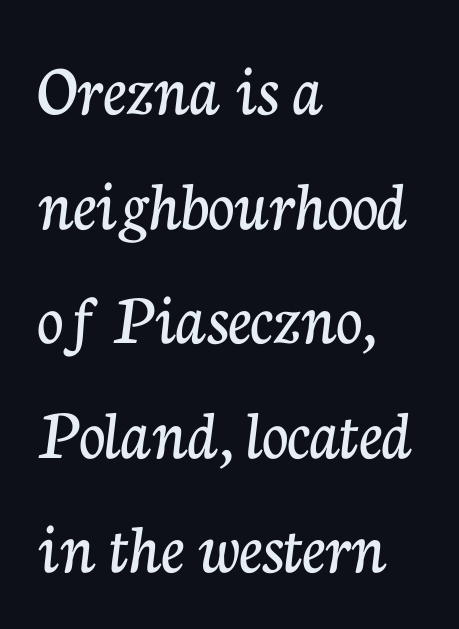
The image shows 73 px serif type; set left-aligned, normal line spacing (1.57x), normal letter spacing, not underlined; low stroke contrast and a medium x-height.
